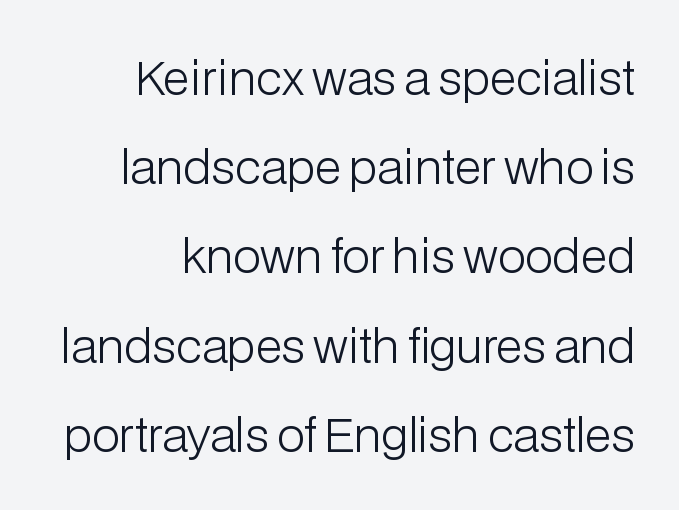
The image shows 46 px light sans-serif type, upright; set right-aligned, loose line spacing (1.94x), normal letter spacing, not underlined; low stroke contrast and a medium x-height.
